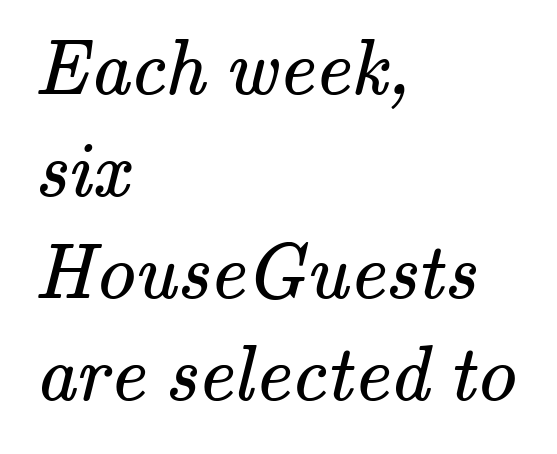
The image shows 79 px regular-weight serif type; set left-aligned, normal line spacing (1.29x), normal letter spacing, not underlined; medium stroke contrast and a small x-height.
